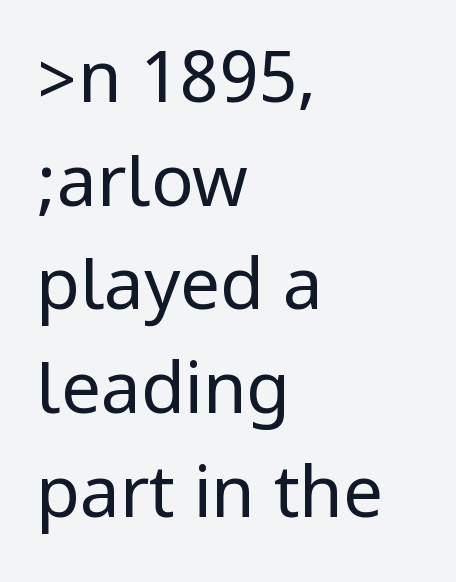
The image shows 71 px regular-weight, condensed sans-serif type, upright; set left-aligned, normal line spacing (1.46x), normal letter spacing, not underlined; low stroke contrast.
